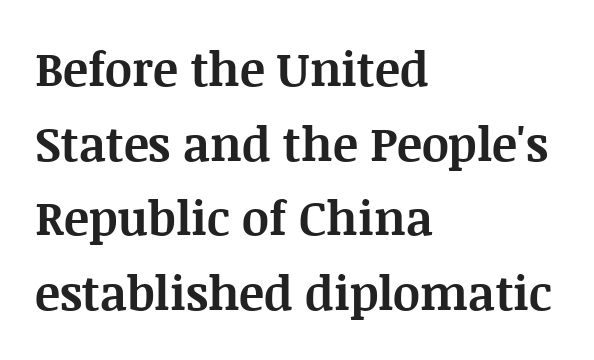
{"serif": "yes", "italic": "no", "bold": "yes", "weight": "bold", "width": "normal", "stroke_contrast": "medium", "x_height": "large", "monospaced": "no", "underline": "no", "align": "left", "line_spacing": "normal", "line_spacing_ratio": 1.59, "letter_spacing": "normal", "letter_spacing_em": 0.0, "glyph_px": 47}
